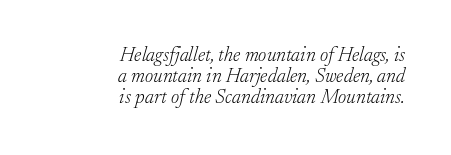
Rendered with sloped, italic letterforms. The gaps between neighbouring characters are ordinary and unremarkable. The cut favours lightness, reaching ordinary text weight at its darkest. The passage shown is not underscored anywhere.
